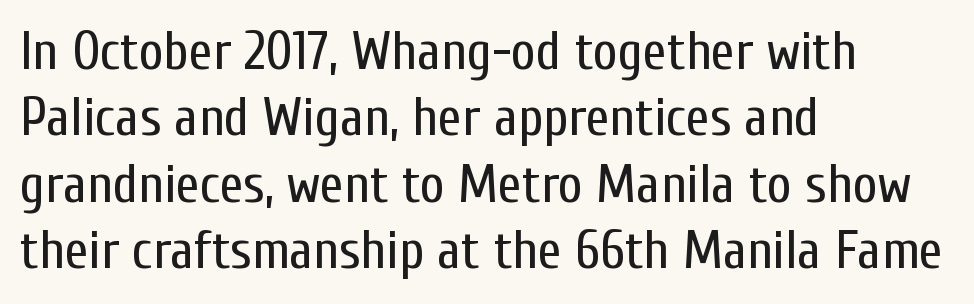
Q: Is the text bold? A: No.
Q: Is the text italic (slanted)? A: No, it is upright.
Q: Is the typeface a serif or a sans-serif typeface? A: Sans-serif.
Q: Is the text underlined? A: No.
Q: How is the paragraph aligned? A: Left-aligned.
Q: Is the spacing between letters normal or unusually wide? A: Normal.
Q: Width (condensed, normal, or wide)? A: Condensed.
Q: Stroke contrast? A: Low.
Q: x-height? A: Medium.
Q: Monospaced? A: No.
